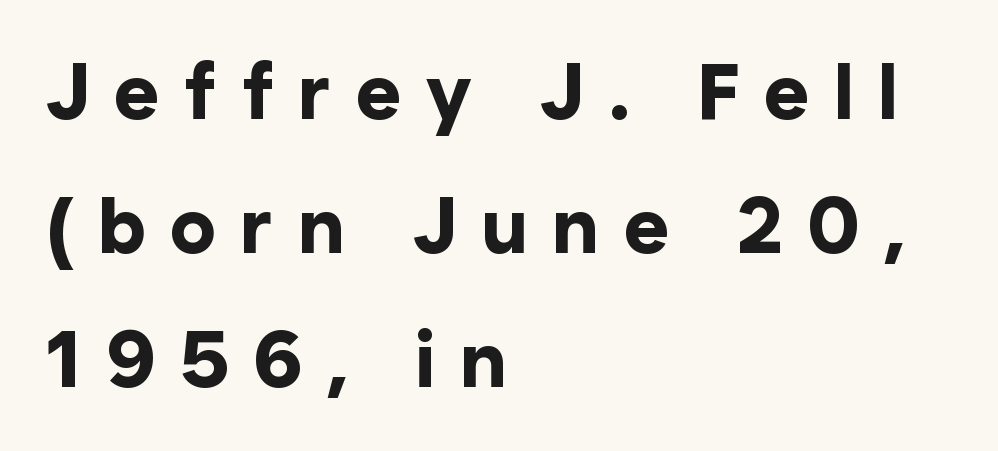
Q: Is the text bold? A: Yes.
Q: Is the text italic (slanted)? A: No, it is upright.
Q: Is the typeface a serif or a sans-serif typeface? A: Sans-serif.
Q: Is the text underlined? A: No.
Q: How is the paragraph aligned? A: Left-aligned.
Q: Is the spacing between letters normal or unusually wide? A: Unusually wide.
Q: Width (condensed, normal, or wide)? A: Normal.
Q: Stroke contrast? A: Low.
Q: x-height? A: Medium.
Q: Monospaced? A: No.
